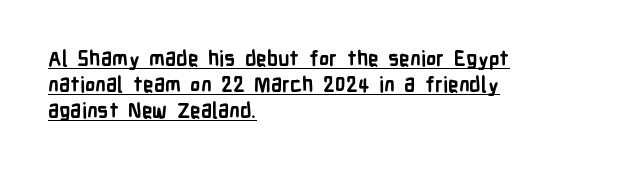
{"italic": "no", "bold": "yes", "underline": "yes", "align": "left", "line_spacing_ratio": 1.23, "letter_spacing": "normal", "letter_spacing_em": 0.0, "glyph_px": 21}
